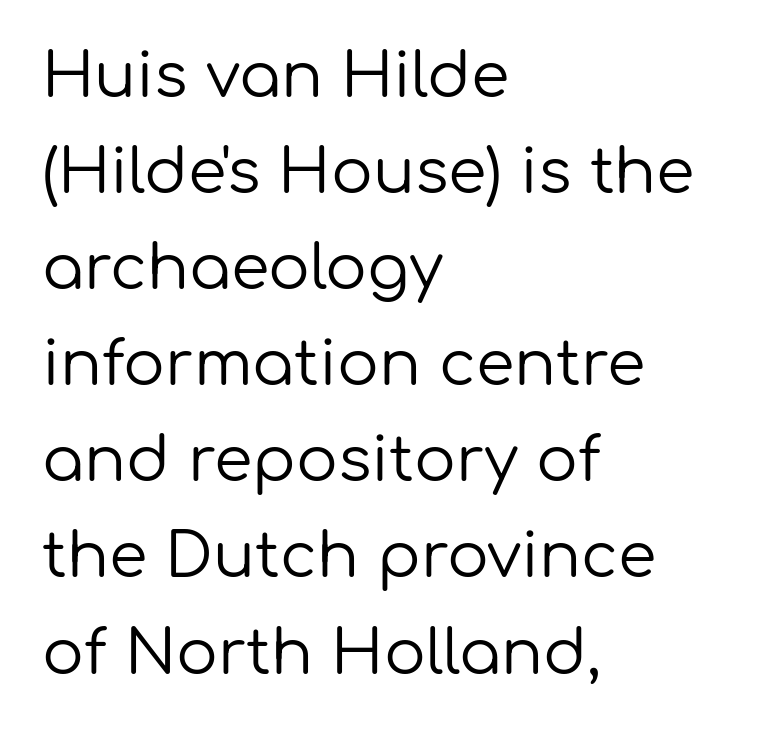
Varying glyph widths throughout — classic text-font behaviour. In terms of letterspacing, this is plain default setting. Every character sits straight up, as roman type does. Stroke terminals: plain, sans-serif. Casual observation: everything's shoved over to the left. Letters rest on an invisible, unmarked baseline.
